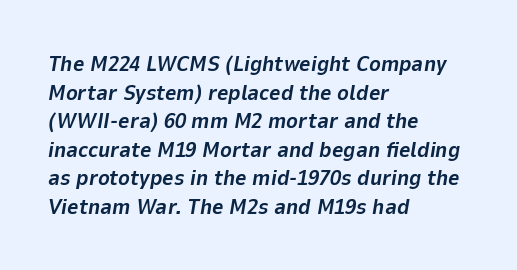
{"italic": "yes", "lean": "right", "slant_degrees": 9, "bold": "yes", "underline": "no", "align": "left", "line_spacing": "normal", "line_spacing_ratio": 1.3, "letter_spacing": "normal", "letter_spacing_em": 0.0, "glyph_px": 22}
